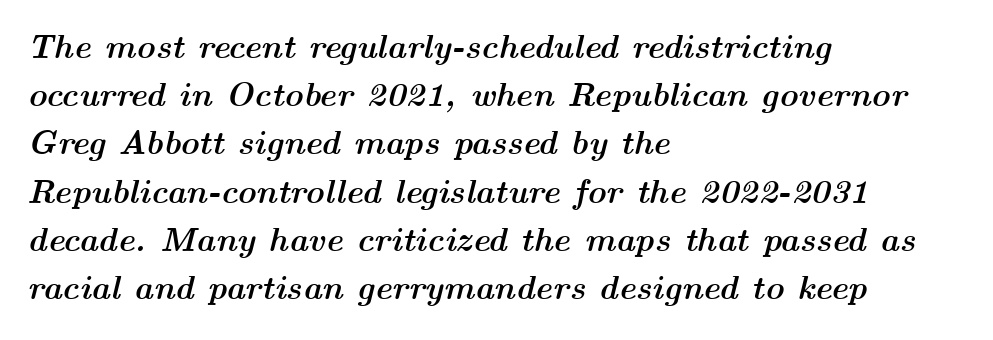
The image shows 33 px semibold, wide type, italic (leaning right); set left-aligned, normal line spacing (1.46x), normal letter spacing, not underlined; medium stroke contrast and a medium x-height.
